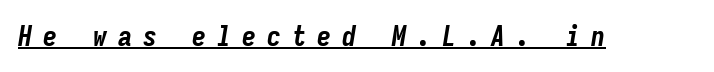
The image shows 28 px bold, condensed type, italic (leaning right), monospaced; set unusually wide letter spacing (+0.39 em), underlined; low stroke contrast and a medium x-height.
